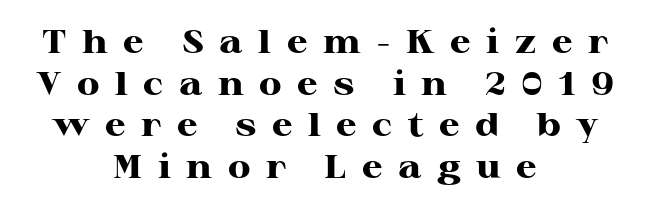
Type without underlining. There is plenty of visible air inserted between adjacent glyphs. This is serif lettering, the kind often seen in printed books. Strong, thick strokes mark this as bold type. Reading down the column, the eye jumps a familiar distance to each next line. If you folded the block vertically in half, each line would mirror itself in length.
